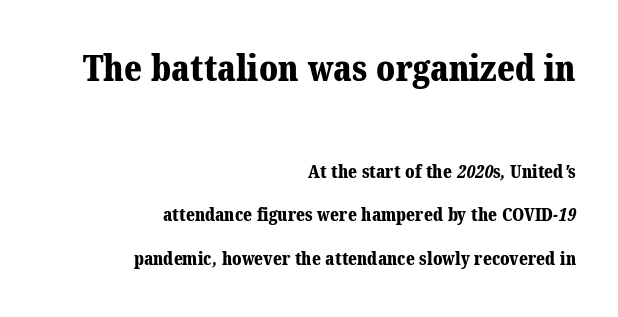
{"serif": "yes", "bold": "yes", "weight": "bold", "width": "normal", "stroke_contrast": "medium", "x_height": "medium", "monospaced": "no", "underline": "no", "align": "right", "line_spacing": "loose", "line_spacing_ratio": 2.42, "letter_spacing": "normal", "letter_spacing_em": 0.0, "larger_block": "first", "size_ratio": 2.0, "glyph_px": 36}
